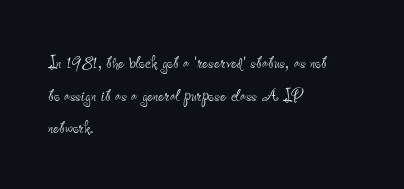
Here the glyphs are tracked normally, forming tight word shapes. Descenders hang freely into open space. Line beginnings align vertically; line endings do not. The rows are spaced the way most documents space them.
